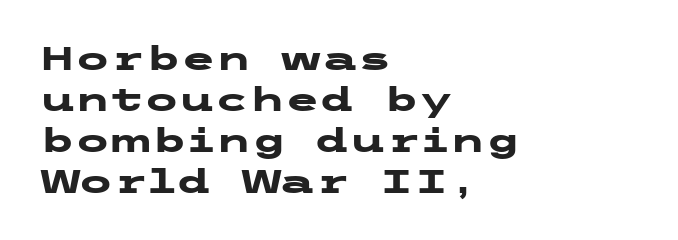
{"serif": "no", "italic": "no", "bold": "yes", "weight": "heavy", "width": "wide", "stroke_contrast": "low", "x_height": "medium", "underline": "no", "align": "left", "line_spacing": "normal", "line_spacing_ratio": 1.28, "letter_spacing": "normal", "letter_spacing_em": 0.0, "glyph_px": 32}
